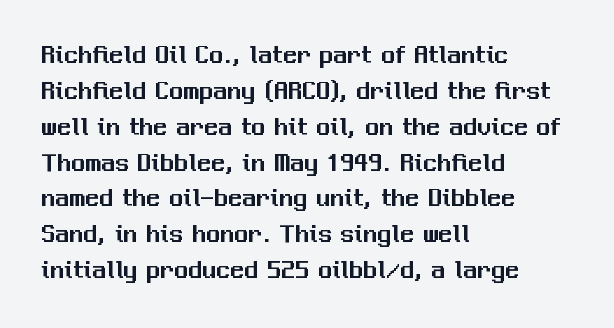
{"serif": "no", "italic": "no", "width": "normal", "stroke_contrast": "medium", "x_height": "medium", "monospaced": "no", "underline": "no", "align": "left", "line_spacing": "normal", "line_spacing_ratio": 1.28, "letter_spacing": "normal", "letter_spacing_em": 0.0, "glyph_px": 28}
